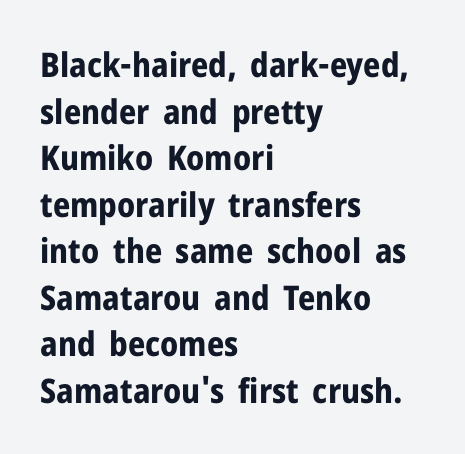
The image shows 34 px bold sans-serif type, upright; set left-aligned, normal line spacing (1.37x), normal letter spacing, not underlined; low stroke contrast and a medium x-height.
